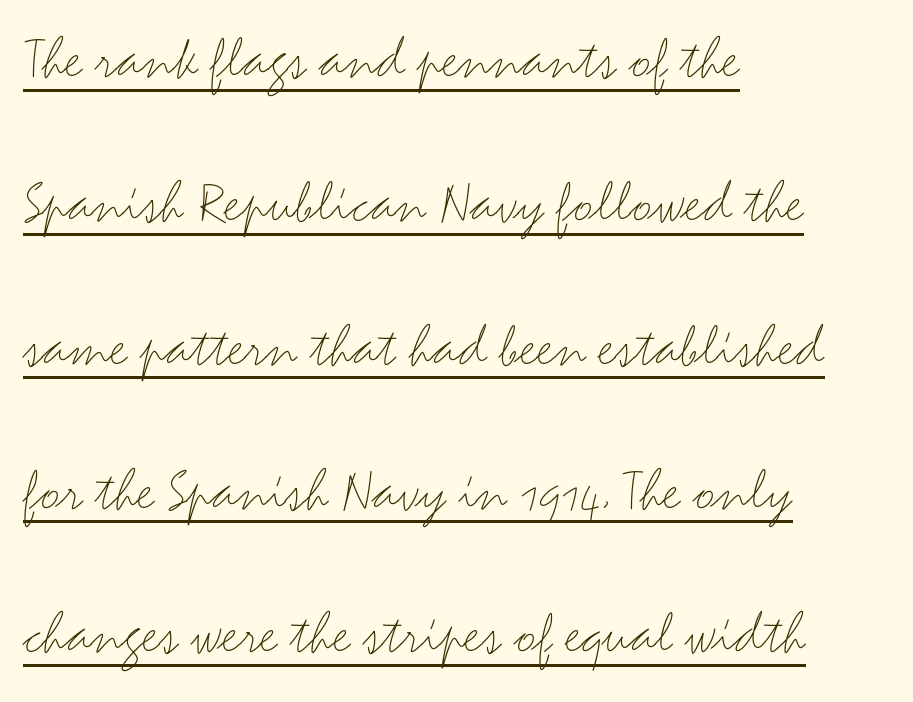
Each letter keeps its own natural width here, so spacing adapts to shape. The ragged edge is on the right, which tells us the setting is flush left. Students, note that the glyphs here touch the page at normal intervals. Like a heading marked for emphasis, these lines bear an underscore. Vertical spacing — loose.
